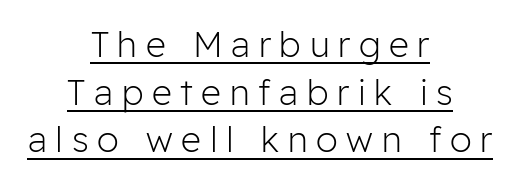
The image shows 35 px light sans-serif type, upright; set centered, normal line spacing (1.36x), unusually wide letter spacing (+0.25 em), underlined; low stroke contrast and a medium x-height.
